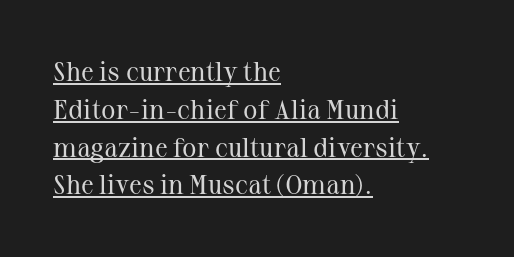
The image shows 27 px text type, upright; set left-aligned, normal line spacing (1.4x), normal letter spacing, underlined.
